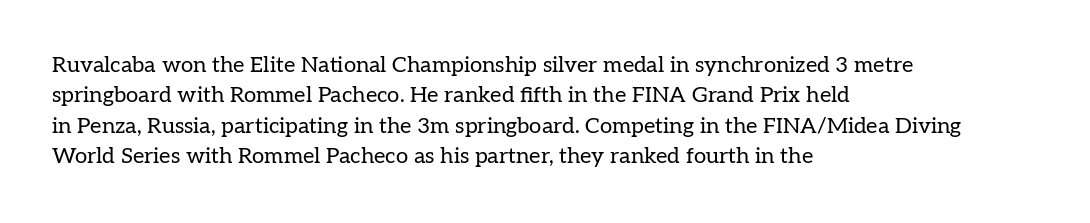
Q: Is the text bold? A: No.
Q: Is the text italic (slanted)? A: No, it is upright.
Q: Is the text underlined? A: No.
Q: How is the paragraph aligned? A: Left-aligned.
Q: Is the spacing between letters normal or unusually wide? A: Normal.
Q: Is the spacing between lines tight, normal or loose? A: Normal.
